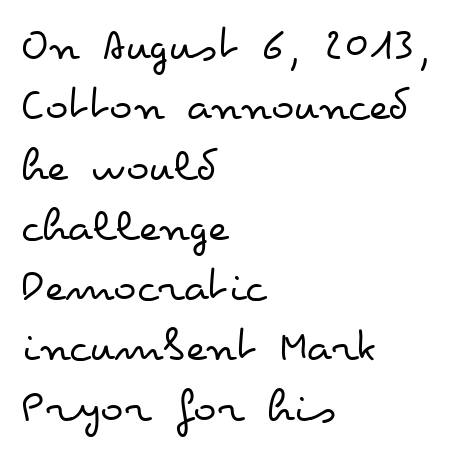
{"italic": "no", "bold": "no", "weight": "regular", "width": "wide", "stroke_contrast": "low", "x_height": "small", "monospaced": "no", "underline": "no", "align": "left", "line_spacing_ratio": 1.23, "letter_spacing": "normal", "letter_spacing_em": 0.0, "glyph_px": 49}
